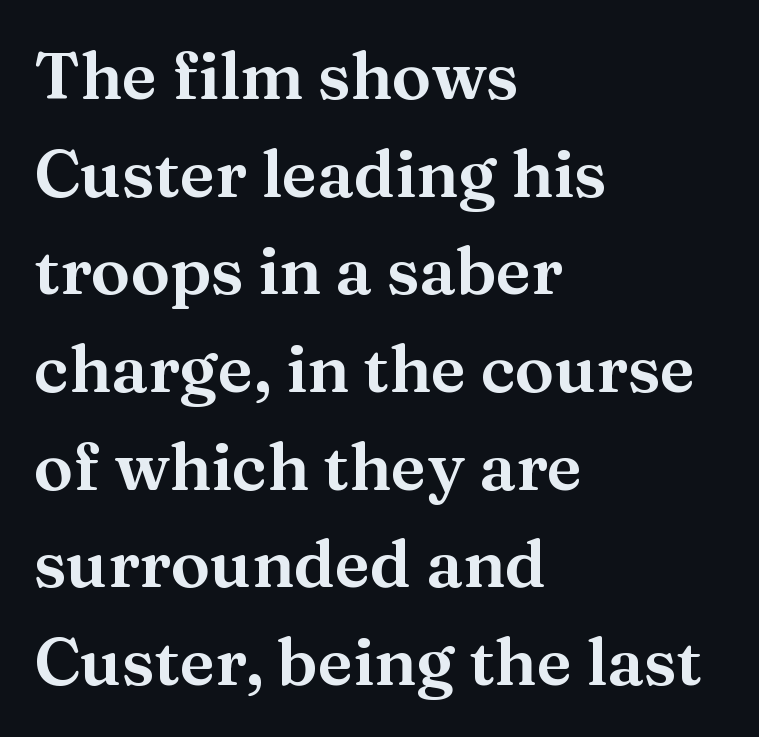
These lines sit exactly where default settings would place them. Words float on clear page, feet unadorned. Examine the stroke ends and you'll spot serifs. Standard letterfit; no display-style spreading of the glyphs. The letters stand upright; this is a roman face.
